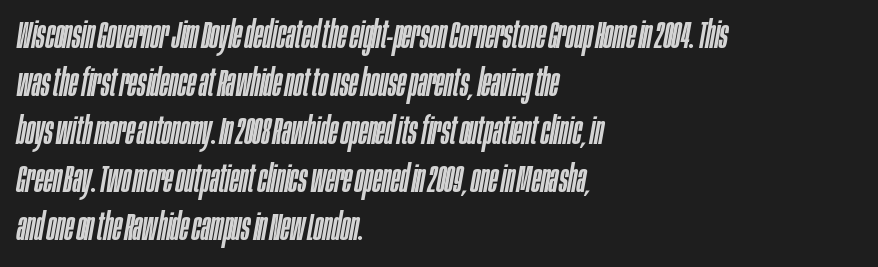
The image shows 38 px condensed type, italic (leaning right); set left-aligned, normal line spacing (1.26x), normal letter spacing, not underlined; low stroke contrast and a large x-height.
